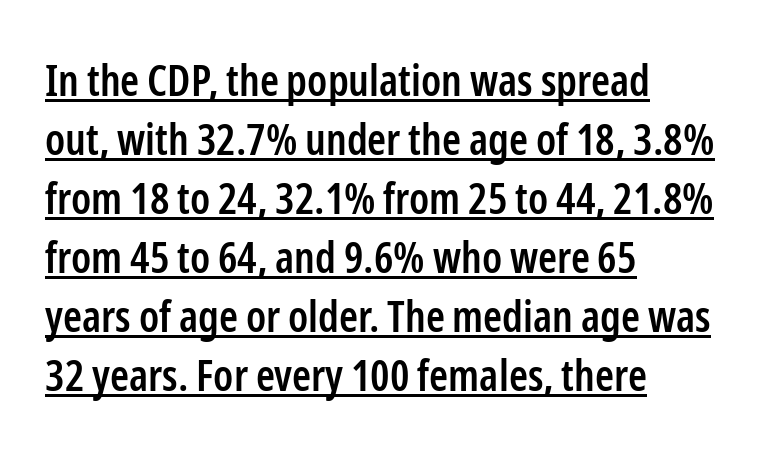
Proportional: the letters do not fall into vertical columns. In CSS terms this would be text-align: left. Characters remain perfectly vertical along every line. Stroke thickness is moderately raised; the sample reads as semibold. The text was rendered using a sans face with plain stroke endings. Glance below the letters and you will spot a drawn line.
